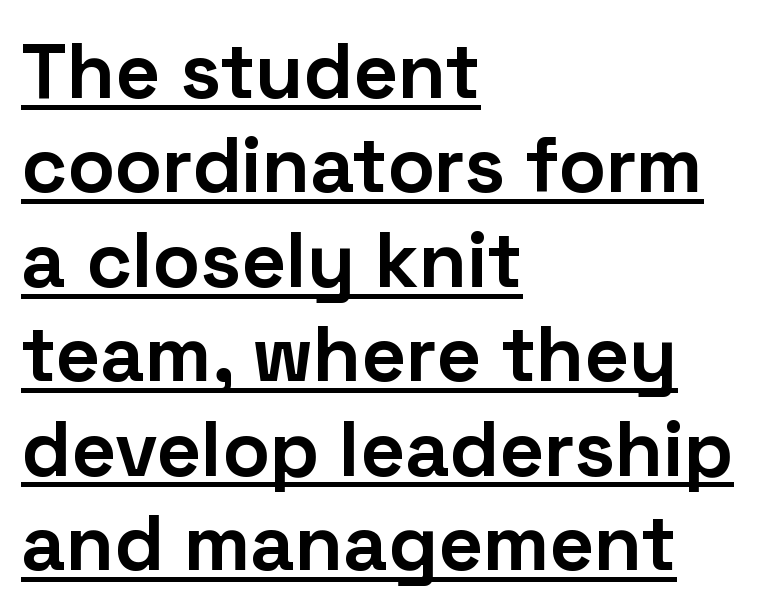
{"serif": "no", "italic": "no", "bold": "yes", "weight": "bold", "width": "normal", "stroke_contrast": "low", "x_height": "medium", "monospaced": "no", "underline": "yes", "align": "left", "line_spacing_ratio": 1.21, "letter_spacing": "normal", "letter_spacing_em": 0.0, "glyph_px": 78}
